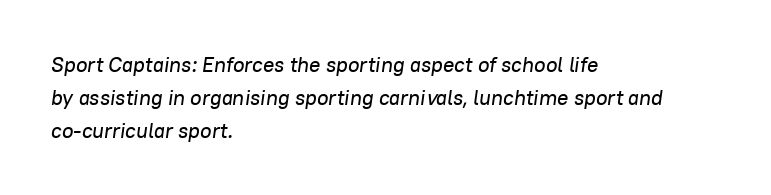
The image shows 21 px text type, italic (leaning right); set left-aligned, normal line spacing (1.56x), normal letter spacing, not underlined.
